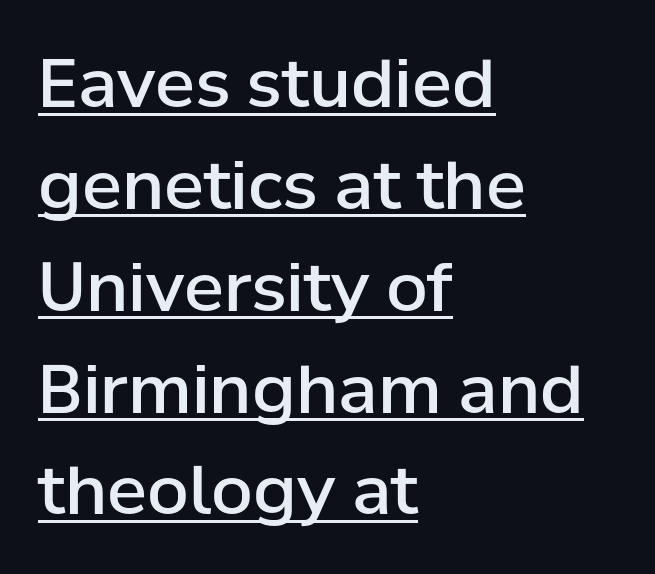
Baseline-to-baseline distance is the conventional proportion of letter height. The glyphs are accompanied by a horizontal stroke just below them. Compared with a centered layout, this one pins lines to the left instead. These lines were composed using upright roman letters. How are the letters spaced? Ordinarily, with no added tracking.
